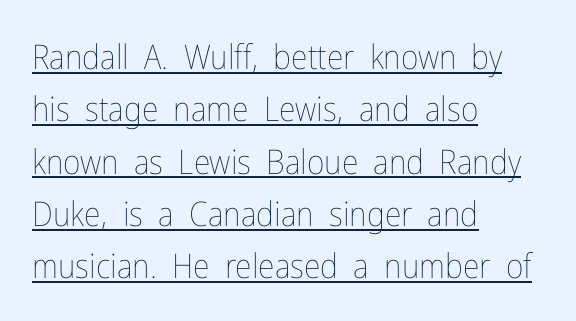
In terms of leading, this rendering sits right in the middle. Check the space under the baseline: a stroke is drawn there. You could not count columns in this text — the font is proportionally spaced. Summary of weight: not heavy and not bold. You can tell it's not italic because the verticals are truly vertical.
